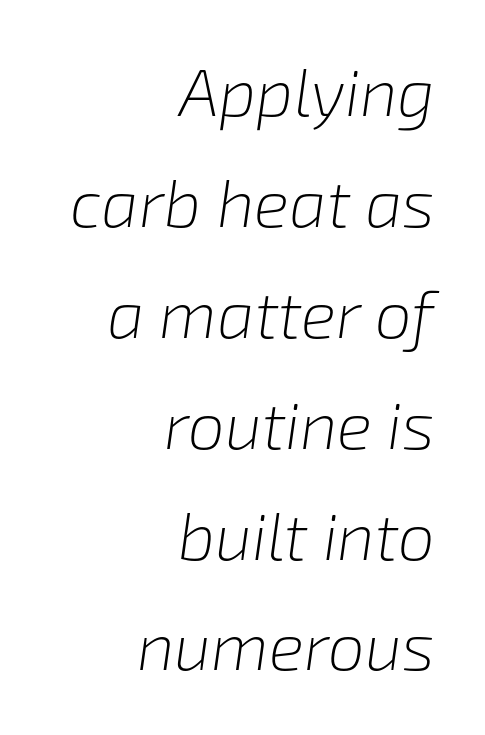
The image shows 66 px light type, italic (leaning right); set right-aligned, normal line spacing (1.68x), normal letter spacing, not underlined; low stroke contrast and a medium x-height.
